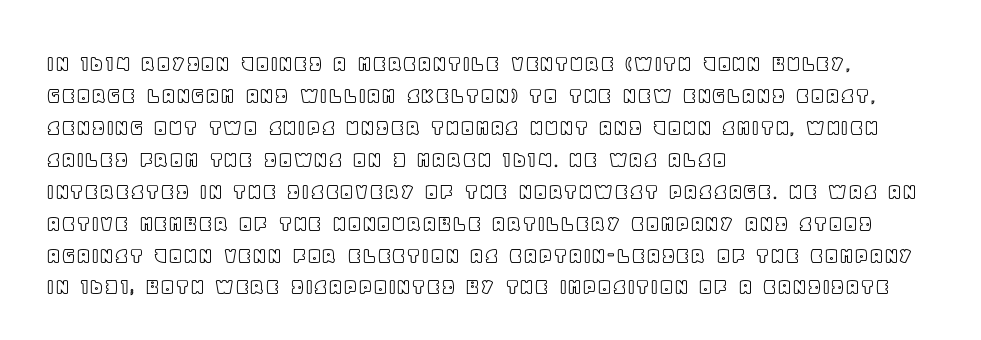
{"italic": "no", "underline": "no", "align": "left", "line_spacing": "normal", "line_spacing_ratio": 1.33, "letter_spacing": "normal", "letter_spacing_em": 0.0, "glyph_px": 24}
